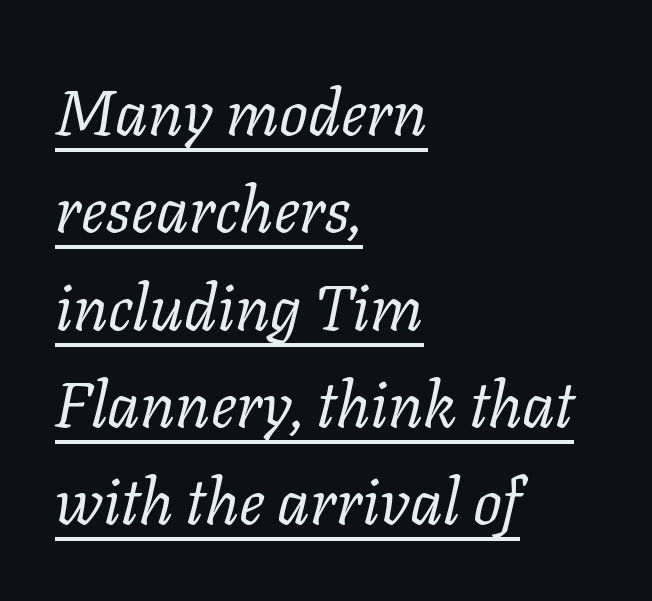
{"serif": "yes", "italic": "yes", "lean": "right", "slant_degrees": 11, "bold": "no", "weight": "regular", "width": "normal", "stroke_contrast": "low", "x_height": "medium", "monospaced": "no", "underline": "yes", "align": "left", "line_spacing": "normal", "line_spacing_ratio": 1.52, "letter_spacing": "normal", "letter_spacing_em": 0.0, "glyph_px": 64}
